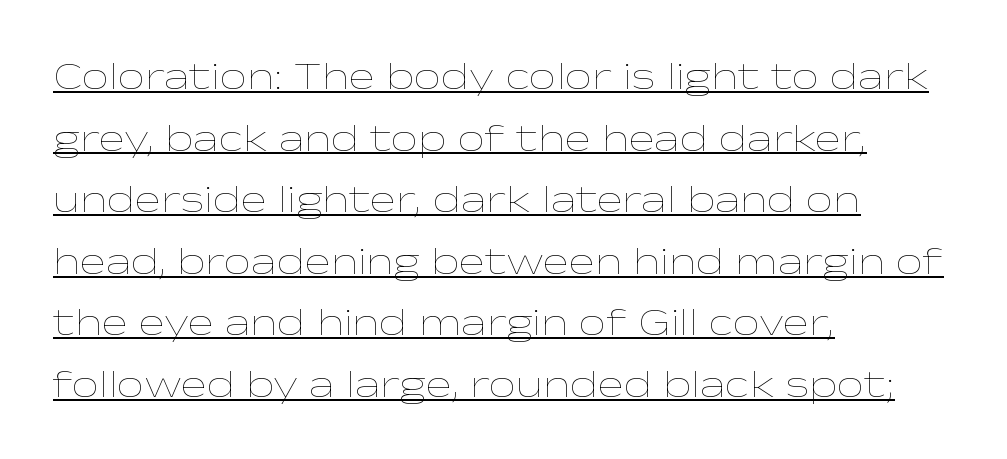
{"italic": "no", "bold": "no", "weight": "thin", "width": "wide", "stroke_contrast": "low", "x_height": "medium", "monospaced": "no", "underline": "yes", "align": "left", "line_spacing": "normal", "line_spacing_ratio": 1.58, "letter_spacing": "normal", "letter_spacing_em": 0.0, "glyph_px": 39}
